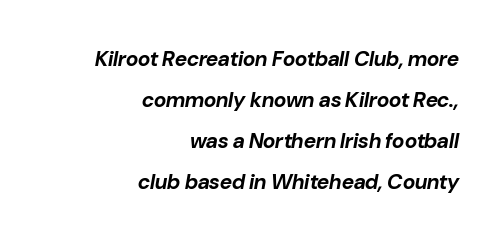
Q: Is the text bold? A: Yes.
Q: Is the text italic (slanted)? A: Yes, it leans right by about 10 degrees.
Q: Is the text underlined? A: No.
Q: How is the paragraph aligned? A: Right-aligned.
Q: Is the spacing between letters normal or unusually wide? A: Normal.
Q: Is the spacing between lines tight, normal or loose? A: Loose.
